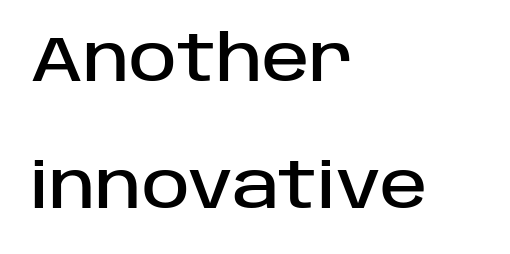
{"serif": "no", "italic": "no", "width": "normal", "stroke_contrast": "low", "x_height": "large", "monospaced": "no", "underline": "no", "align": "left", "line_spacing": "loose", "line_spacing_ratio": 1.98, "letter_spacing": "normal", "letter_spacing_em": 0.0, "glyph_px": 64}
